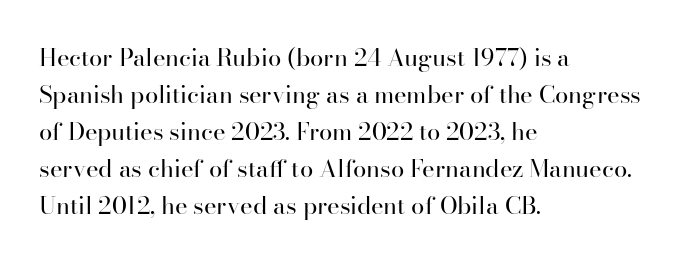
{"italic": "no", "bold": "no", "underline": "no", "align": "left", "line_spacing": "normal", "line_spacing_ratio": 1.54, "letter_spacing": "normal", "letter_spacing_em": 0.0, "glyph_px": 24}
